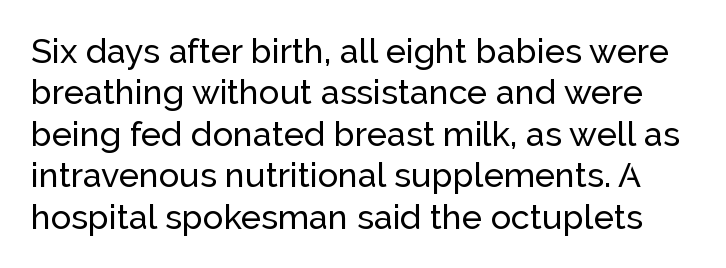
Q: Is the text italic (slanted)? A: No, it is upright.
Q: Is the typeface a serif or a sans-serif typeface? A: Sans-serif.
Q: Is the text underlined? A: No.
Q: Is the spacing between letters normal or unusually wide? A: Normal.
Q: Width (condensed, normal, or wide)? A: Normal.
Q: Stroke contrast? A: Low.
Q: x-height? A: Medium.
Q: Monospaced? A: No.
